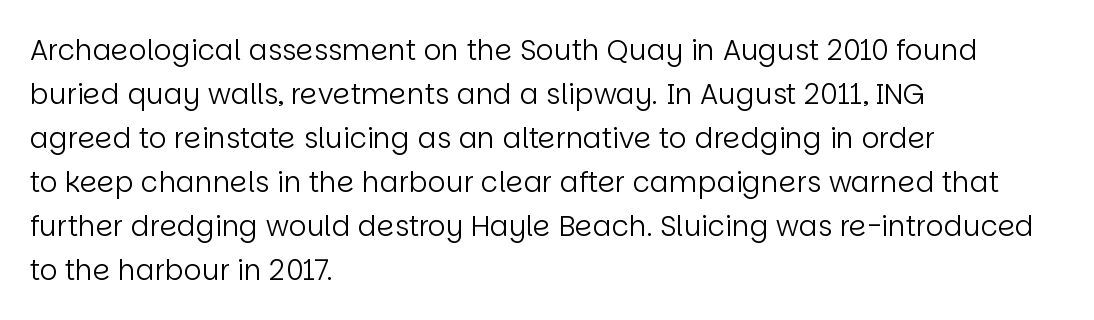
Characters remain perfectly vertical along every line. The foot of each line stays bare and open. Each line starts at the same left margin while the right side varies. The weight tops out at a normal text grade.
